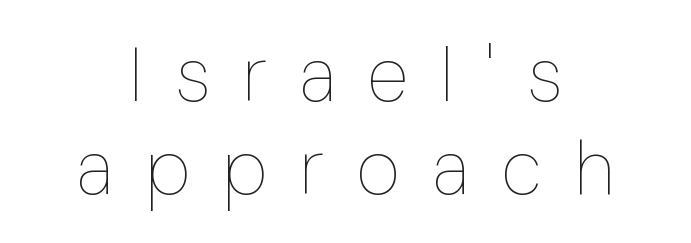
The image shows 76 px thin, condensed type, upright; set centered, line spacing 1.22x, unusually wide letter spacing (+0.43 em), not underlined; low stroke contrast and a medium x-height.
